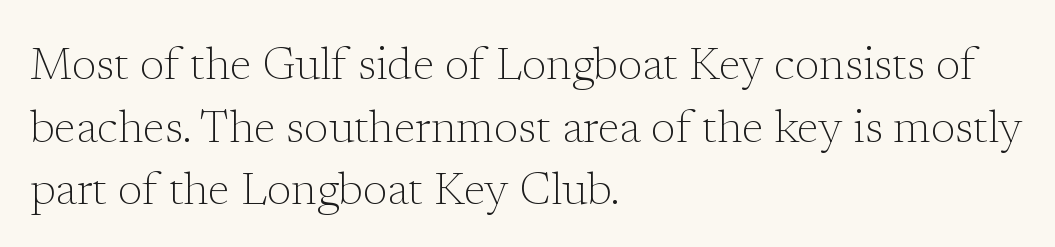
In CSS terms this would be text-align: left. The space beneath each line is pristine and unruled. You could call the tracking neutral — neither tight nor loose. Ink coverage per letter is moderate at most. Posture: vertical. Baseline-to-baseline distance is the conventional proportion of letter height.
